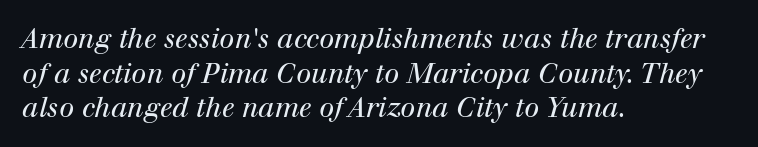
The image shows 27 px text type, italic (leaning right); set left-aligned, normal line spacing (1.28x), normal letter spacing, not underlined.
